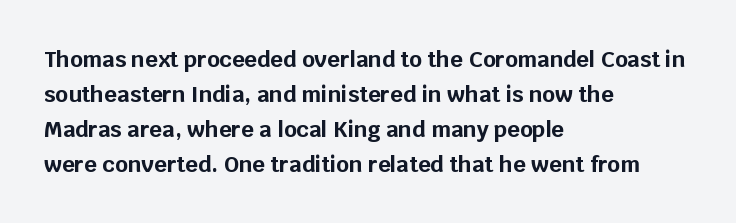
Horizontal bands of white between lines are of average thickness. The rendering keeps characters at their native spacing. Line beginnings align vertically; line endings do not. The font is running at its bold setting. No italicization has been applied; the sample stays upright.
